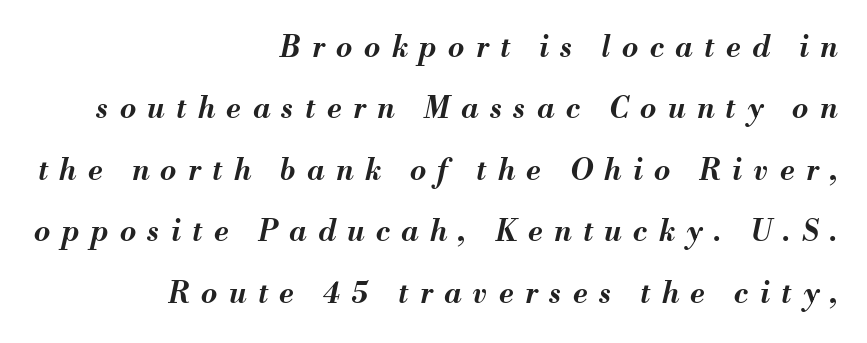
Quick note: italic. Loose tracking; the words dissolve into strings of separated letters. Is the type bold? Yes — the strokes are clearly thick and heavy. Notice the wide empty band between every row — that's loose leading. All the whitespace from short lines collects on the left. Unmarked baselines from the first word to the last.
